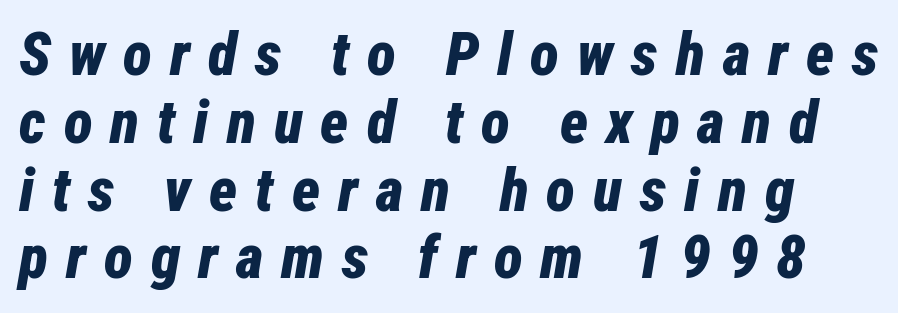
The image shows 60 px bold, condensed type, italic (leaning right); set tight line spacing (1.13x), unusually wide letter spacing (+0.3 em), not underlined; low stroke contrast and a medium x-height.
